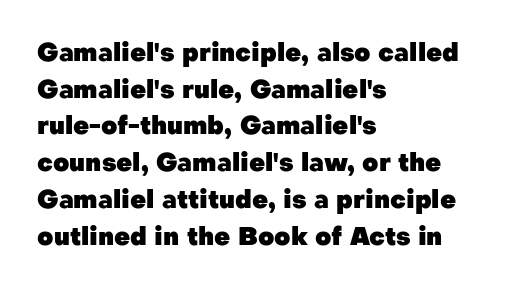
The image shows 25 px bold type, upright; set left-aligned, normal line spacing (1.47x), normal letter spacing, not underlined.
